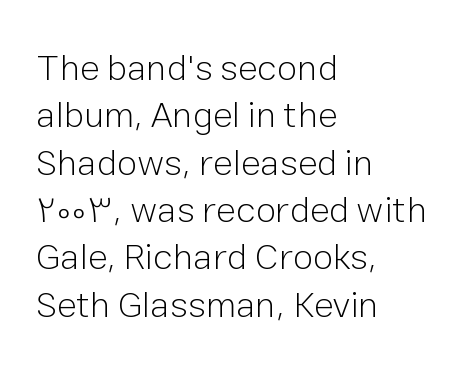
{"serif": "no", "italic": "no", "bold": "no", "weight": "light", "width": "normal", "stroke_contrast": "low", "x_height": "medium", "monospaced": "no", "underline": "no", "align": "left", "line_spacing": "normal", "line_spacing_ratio": 1.28, "letter_spacing": "normal", "letter_spacing_em": 0.0, "glyph_px": 37}
